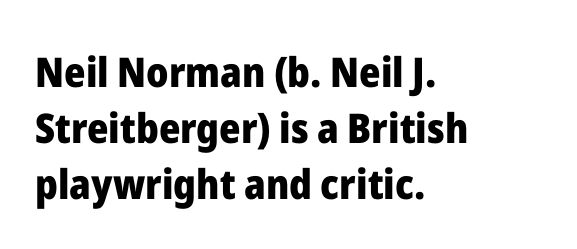
The designer went with a sans here, leaving each stem footless. Rule under the text: the space is simply empty. Short note: letters normally spaced. In CSS terms this would be text-align: left. You'd pick this weight for a headline — it's a proper bold.
